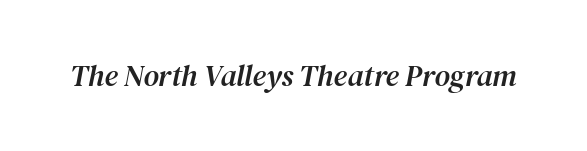
{"serif": "yes", "italic": "yes", "lean": "right", "slant_degrees": 12, "width": "normal", "stroke_contrast": "medium", "x_height": "medium", "monospaced": "no", "underline": "no", "letter_spacing": "normal", "letter_spacing_em": 0.0, "glyph_px": 30}
